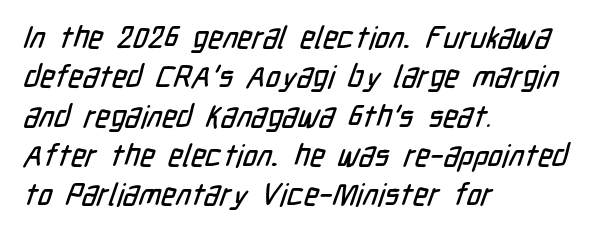
Every row of glyphs begins at an identical x-position on the left. These lines are rendered in a variable-pitch font. Are there feet on the stems? There aren't — it's a sans. The horizontal fit of the characters is conventional and even. Underlining? Definitely not there. The vertical gap from one line to the next is medium.
